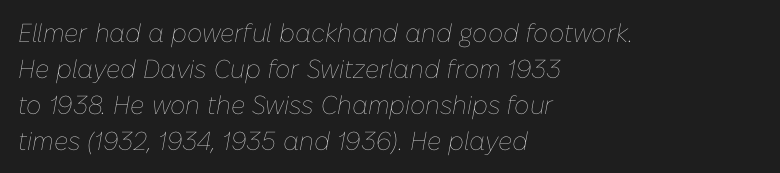
Q: Is the text bold? A: No.
Q: Is the text italic (slanted)? A: Yes, it leans right by about 10 degrees.
Q: Is the text underlined? A: No.
Q: How is the paragraph aligned? A: Left-aligned.
Q: Is the spacing between letters normal or unusually wide? A: Normal.
Q: Is the spacing between lines tight, normal or loose? A: Normal.
